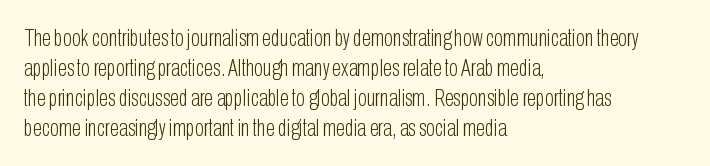
Honestly, there is no underline to notice here at all. The font's upright variant was chosen for this text. Horizontally, the lines are justified to the leading edge only. Bold? No — there's no thickening of the strokes.
